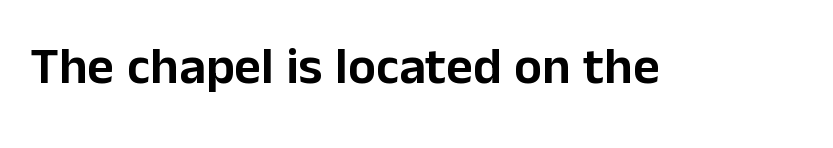
{"serif": "no", "italic": "no", "width": "normal", "stroke_contrast": "low", "x_height": "medium", "monospaced": "no", "underline": "no", "letter_spacing": "normal", "letter_spacing_em": 0.0, "glyph_px": 52}
